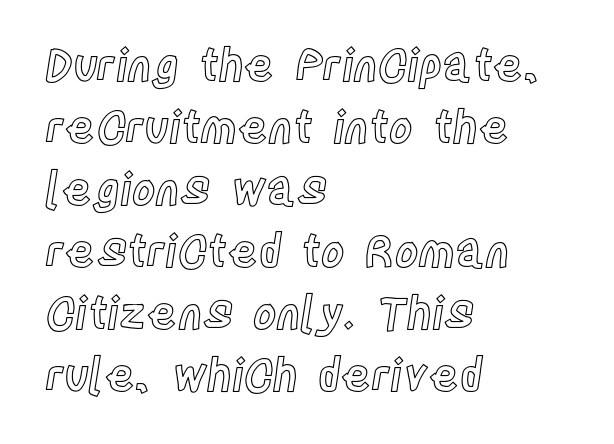
Varying glyph widths throughout — classic text-font behaviour. In terms of letterspacing, this is plain default setting. This block has exactly the height ordinary leading produces. One-word summary of the alignment: left. Only glyphs here, with clear space below each row.
